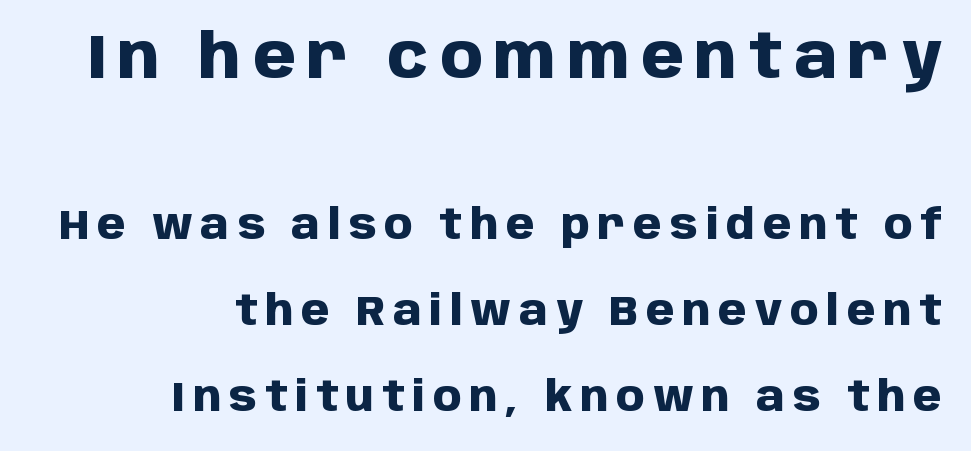
{"serif": "no", "italic": "no", "bold": "yes", "weight": "heavy", "width": "normal", "stroke_contrast": "low", "x_height": "large", "monospaced": "no", "underline": "no", "align": "right", "line_spacing": "loose", "line_spacing_ratio": 2.1, "larger_block": "first", "size_ratio": 1.49, "glyph_px": 61}
